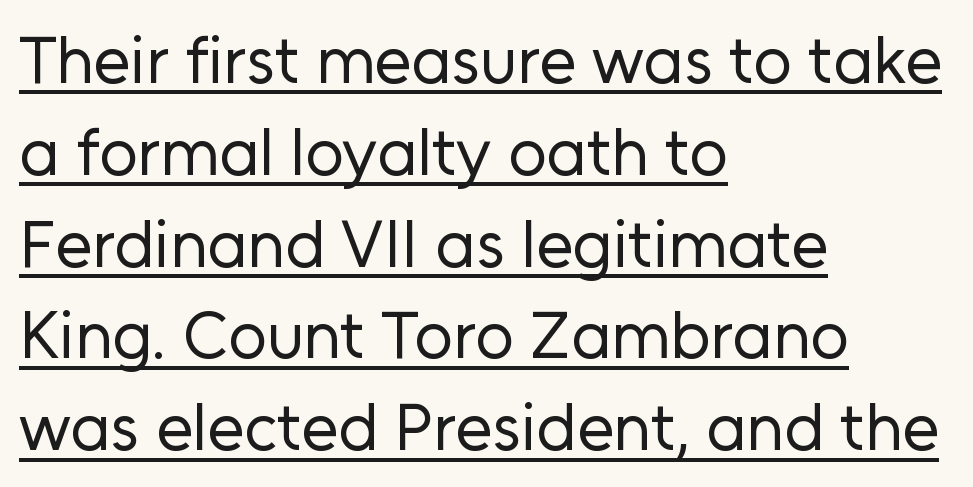
Q: Is the text bold? A: No.
Q: Is the text italic (slanted)? A: No, it is upright.
Q: Is the typeface a serif or a sans-serif typeface? A: Sans-serif.
Q: Is the text underlined? A: Yes.
Q: How is the paragraph aligned? A: Left-aligned.
Q: Is the spacing between letters normal or unusually wide? A: Normal.
Q: Is the spacing between lines tight, normal or loose? A: Normal.
Q: Width (condensed, normal, or wide)? A: Normal.
Q: Stroke contrast? A: Low.
Q: x-height? A: Medium.
Q: Monospaced? A: No.
